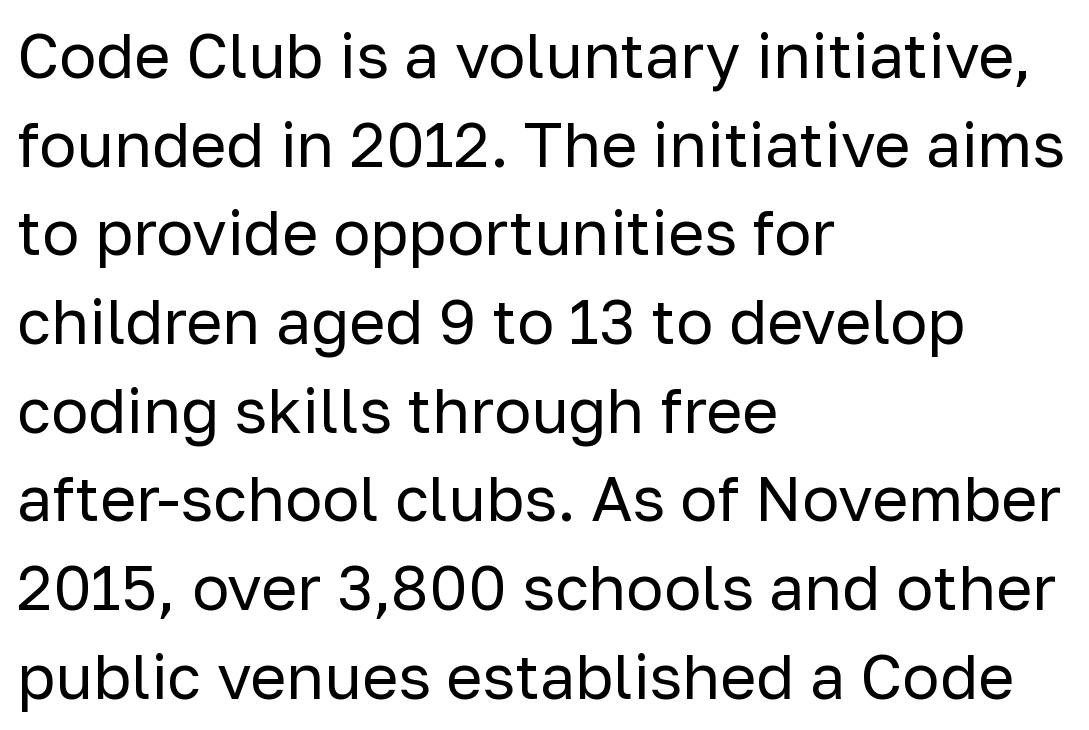
The block of text has a typical density, with ordinary space between rows. This rendering features lettering with no underline. Unlike a traditional serif, this face leaves its strokes unadorned. A classic flush-left, rag-right setting is used for this passage. Looks like regular typesetting: each glyph gets only the width it needs. In terms of posture, this sample is upright.
